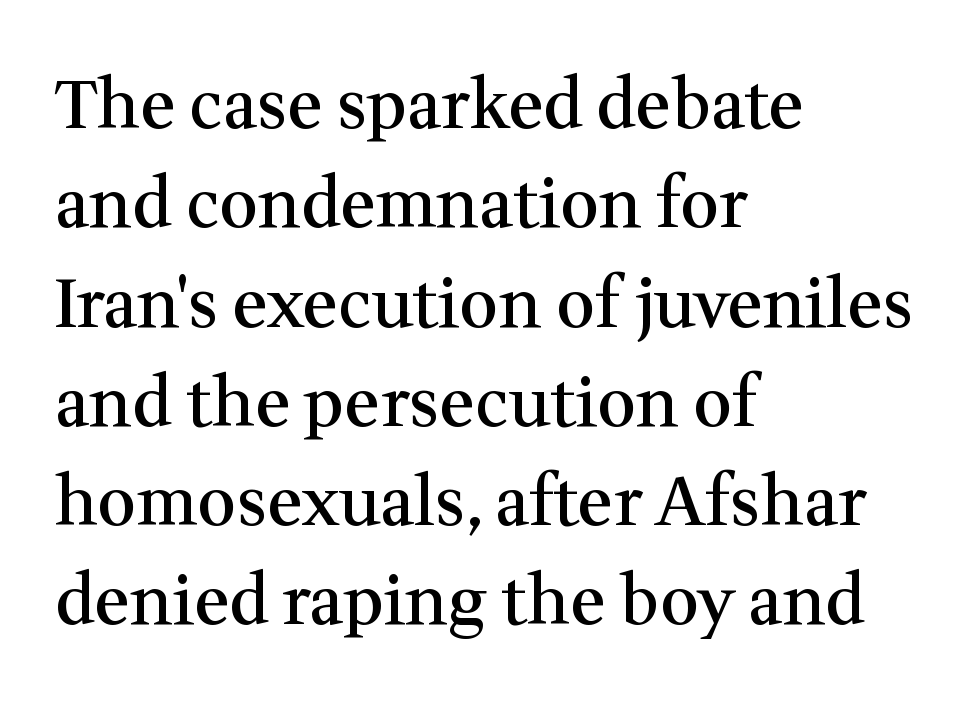
The image shows 68 px semibold serif type, upright; set left-aligned, normal line spacing (1.46x), normal letter spacing, not underlined; medium stroke contrast and a medium x-height.
